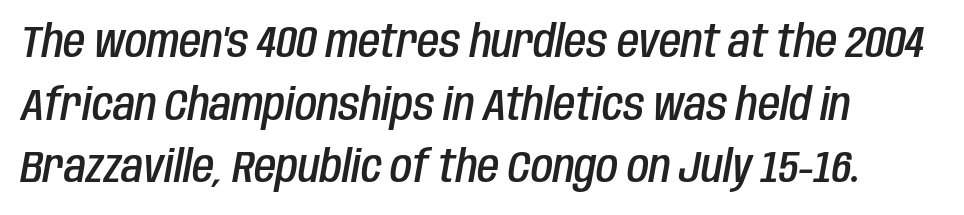
Designer's note — italics engaged. Varying glyph widths throughout — classic text-font behaviour. The lines are quadded left. Plain, unruled lines of type. Stems and bowls a touch heavier than normal — semibold.
